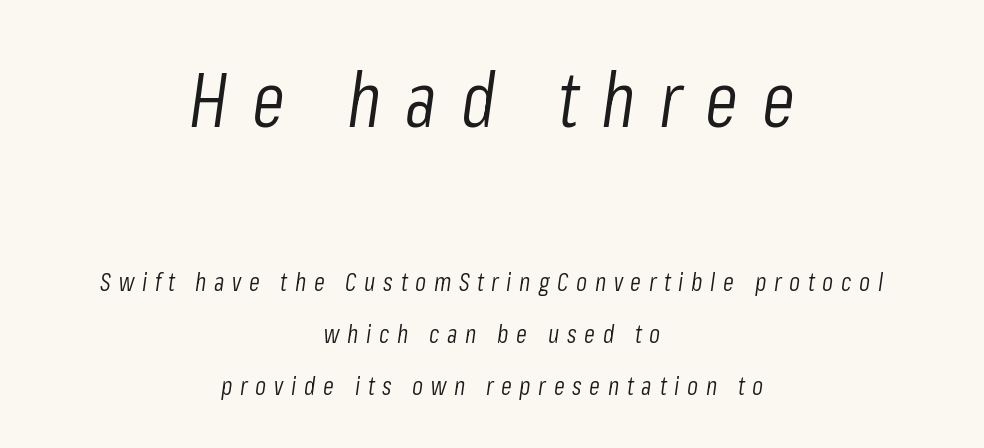
The image shows 76 px light, condensed type, italic (leaning right); set centered, loose line spacing (2.08x), unusually wide letter spacing (+0.31 em), not underlined; the first (top) block is 3.04x larger; low stroke contrast and a medium x-height.
